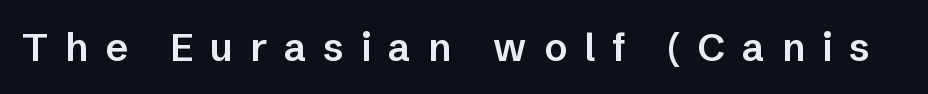
The image shows 39 px semibold sans-serif type, upright; set unusually wide letter spacing (+0.43 em), not underlined; low stroke contrast and a medium x-height.
